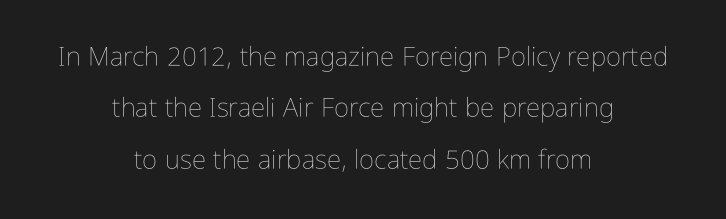
The image shows 26 px text type, upright; set centered, loose line spacing (1.98x), normal letter spacing, not underlined.
